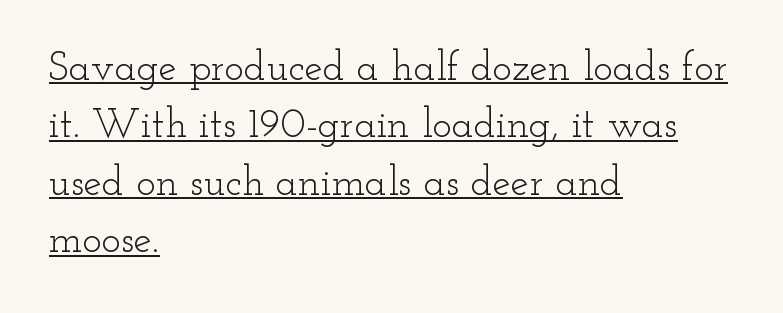
Q: Is the text bold? A: No.
Q: Is the text italic (slanted)? A: No, it is upright.
Q: Is the typeface a serif or a sans-serif typeface? A: Serif.
Q: Is the text underlined? A: Yes.
Q: How is the paragraph aligned? A: Left-aligned.
Q: Is the spacing between letters normal or unusually wide? A: Normal.
Q: Is the spacing between lines tight, normal or loose? A: Normal.
Q: Width (condensed, normal, or wide)? A: Wide.
Q: Stroke contrast? A: Low.
Q: x-height? A: Small.
Q: Monospaced? A: No.
